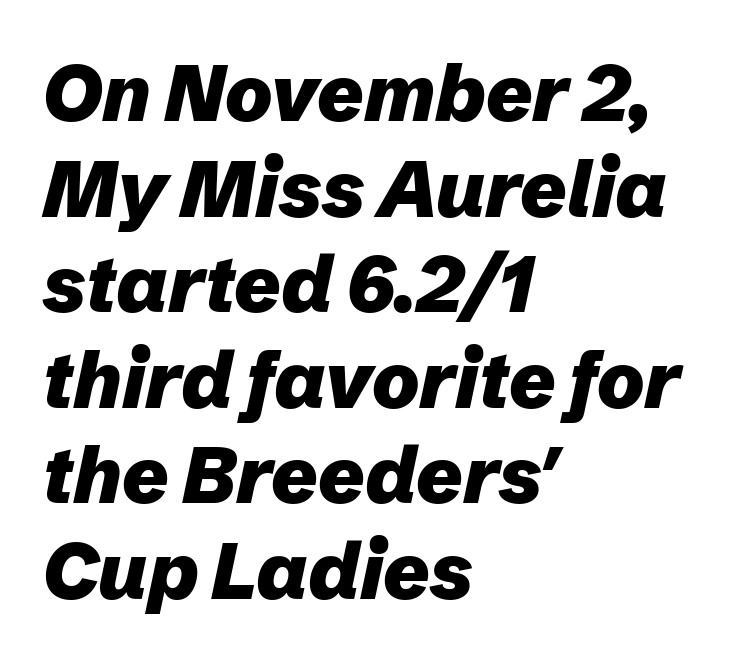
Look at the stroke-to-counter ratio: heavy, a bold. Each letter keeps its own natural width here, so spacing adapts to shape. Plain, unruled lines of type. Style check: oblique. The letters sit at their default tracking, neither squeezed nor spread. Line starts are locked; line ends wander.
